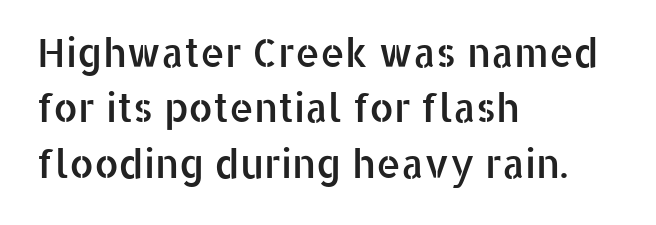
{"serif": "no", "italic": "no", "width": "normal", "stroke_contrast": "low", "x_height": "medium", "monospaced": "no", "underline": "no", "align": "left", "line_spacing": "normal", "line_spacing_ratio": 1.42, "letter_spacing": "normal", "letter_spacing_em": 0.0, "glyph_px": 39}
